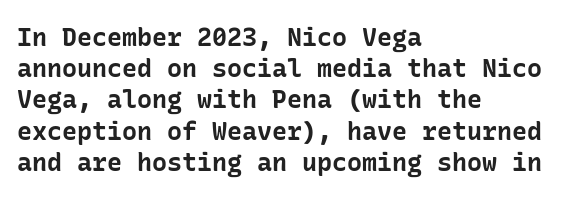
{"italic": "no", "bold": "yes", "underline": "no", "align": "left", "line_spacing": "normal", "line_spacing_ratio": 1.25, "letter_spacing": "normal", "letter_spacing_em": 0.0, "glyph_px": 25}
